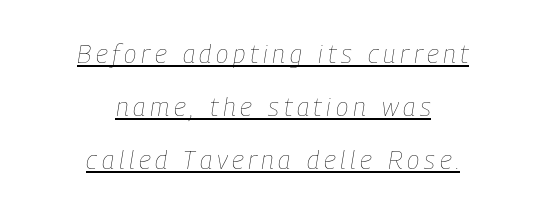
The image shows 26 px text type, italic (leaning right); set centered, loose line spacing (2.04x), underlined.
